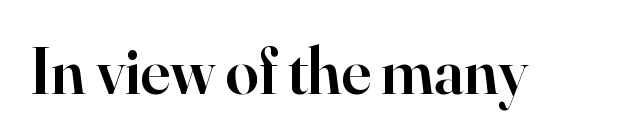
{"serif": "yes", "italic": "no", "bold": "semi", "weight": "semibold", "width": "normal", "stroke_contrast": "high", "x_height": "small", "monospaced": "no", "underline": "no", "letter_spacing": "normal", "letter_spacing_em": 0.0, "glyph_px": 66}
